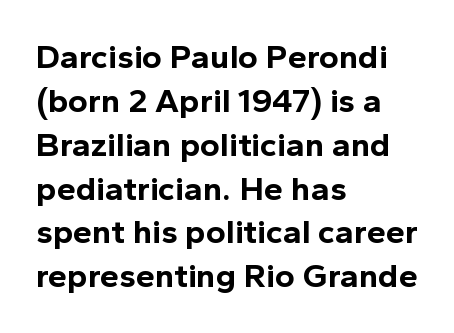
The image shows 34 px bold sans-serif type, upright; set left-aligned, normal line spacing (1.29x), normal letter spacing, not underlined; a medium x-height.
